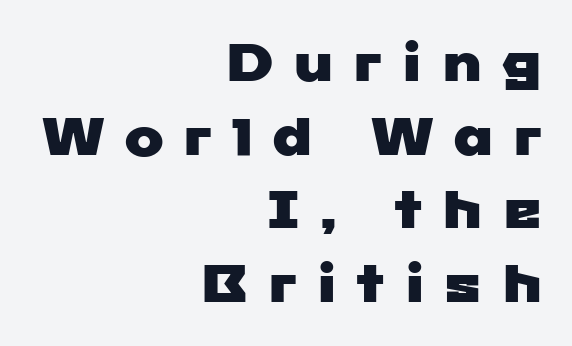
Q: Is the typeface a serif or a sans-serif typeface? A: Sans-serif.
Q: Is the text underlined? A: No.
Q: How is the paragraph aligned? A: Right-aligned.
Q: Is the spacing between letters normal or unusually wide? A: Unusually wide.
Q: Is the spacing between lines tight, normal or loose? A: Normal.
Q: Width (condensed, normal, or wide)? A: Wide.
Q: Stroke contrast? A: Low.
Q: x-height? A: Medium.
Q: Monospaced? A: No.
